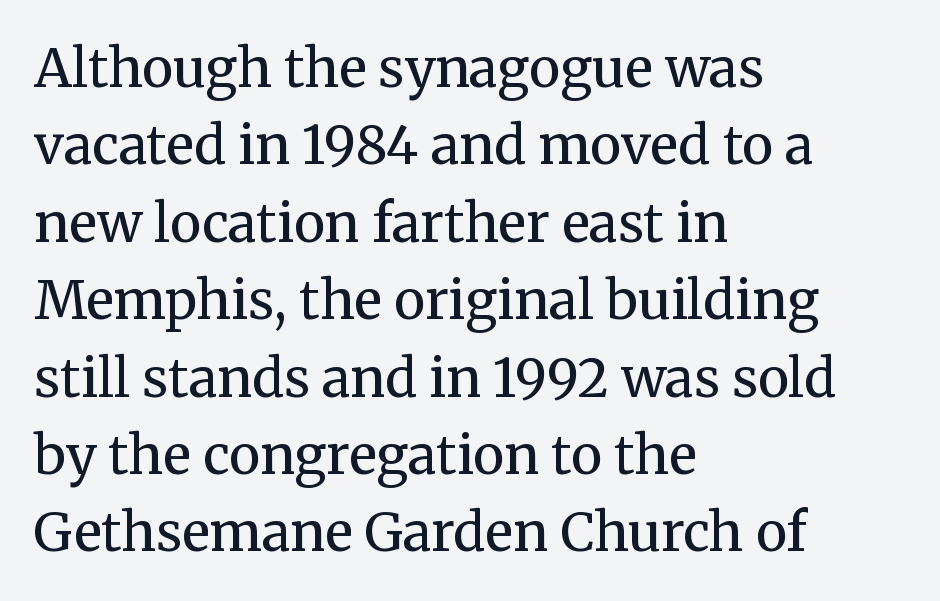
The image shows 53 px regular-weight serif type, upright; set left-aligned, normal line spacing (1.46x), normal letter spacing, not underlined; medium stroke contrast and a medium x-height.
